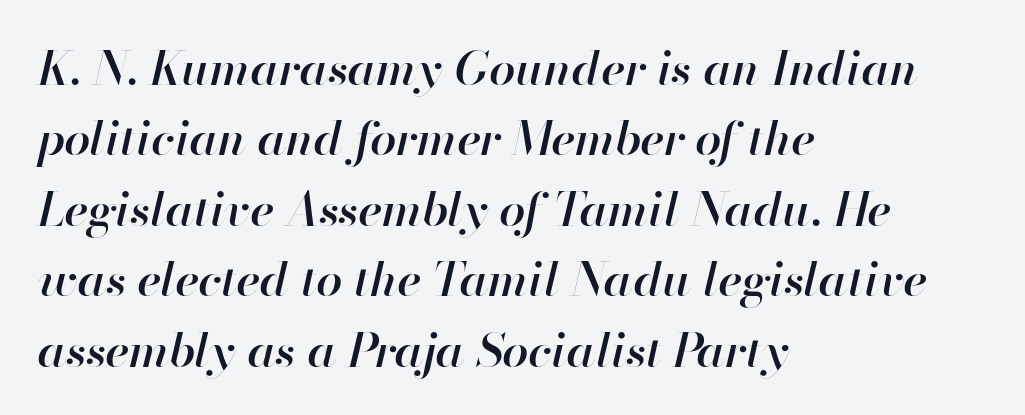
The image shows 47 px semibold type, italic (leaning right); set left-aligned, normal line spacing (1.5x), normal letter spacing, not underlined; high stroke contrast and a small x-height.
